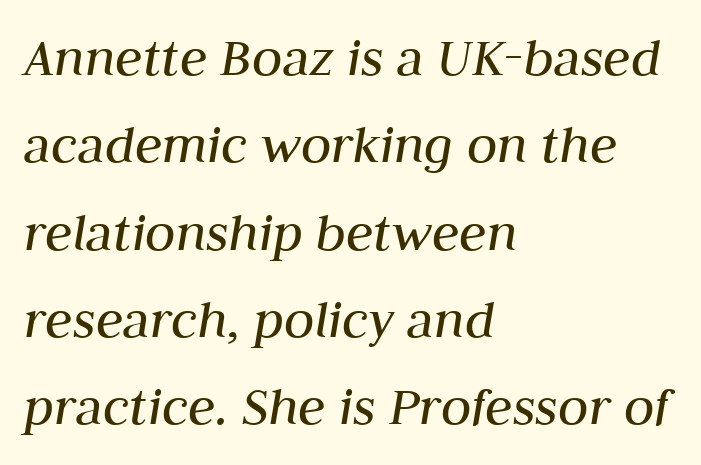
{"italic": "yes", "lean": "right", "slant_degrees": 10, "bold": "no", "weight": "regular", "width": "normal", "stroke_contrast": "medium", "x_height": "medium", "monospaced": "no", "underline": "no", "align": "left", "line_spacing": "normal", "line_spacing_ratio": 1.56, "letter_spacing": "normal", "letter_spacing_em": 0.0, "glyph_px": 56}
